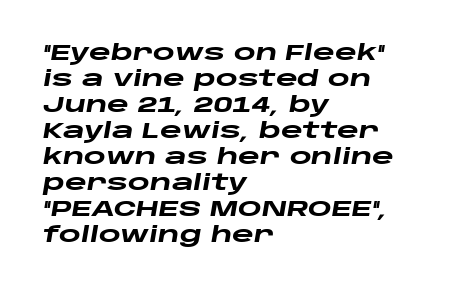
The image shows 21 px bold type, italic (leaning right); set left-aligned, line spacing 1.24x, normal letter spacing, not underlined.
